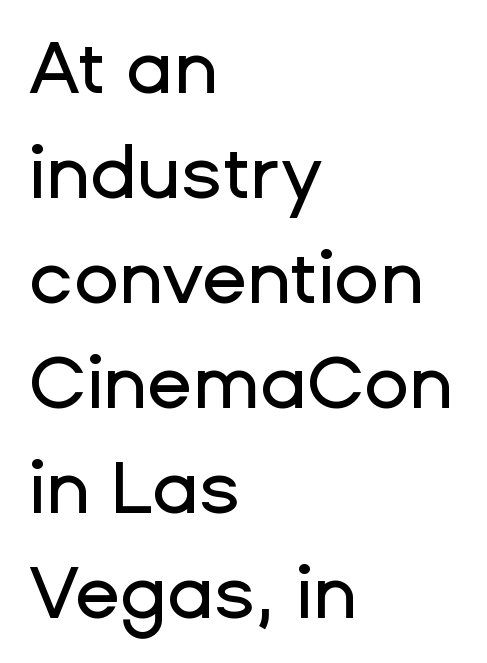
Q: Is the text italic (slanted)? A: No, it is upright.
Q: Is the typeface a serif or a sans-serif typeface? A: Sans-serif.
Q: Is the text underlined? A: No.
Q: How is the paragraph aligned? A: Left-aligned.
Q: Is the spacing between letters normal or unusually wide? A: Normal.
Q: Is the spacing between lines tight, normal or loose? A: Normal.
Q: Width (condensed, normal, or wide)? A: Normal.
Q: Stroke contrast? A: Low.
Q: x-height? A: Medium.
Q: Monospaced? A: No.
